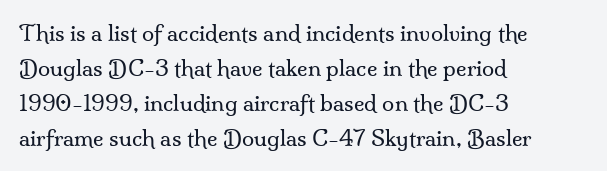
Every stem runs plumb, perpendicular to the baseline. Ink coverage per letter is moderate at most. Does extra space separate the letters? No, they use regular spacing. Line starts are locked; line ends wander. If you measured baseline to baseline, you'd find a middling distance.
